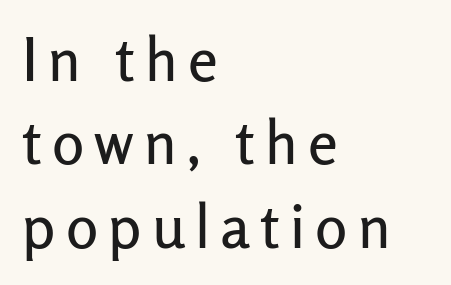
Q: Is the text italic (slanted)? A: No, it is upright.
Q: Is the typeface a serif or a sans-serif typeface? A: Sans-serif.
Q: Is the text underlined? A: No.
Q: How is the paragraph aligned? A: Left-aligned.
Q: Is the spacing between lines tight, normal or loose? A: Normal.
Q: Width (condensed, normal, or wide)? A: Normal.
Q: Stroke contrast? A: Low.
Q: x-height? A: Medium.
Q: Monospaced? A: No.
